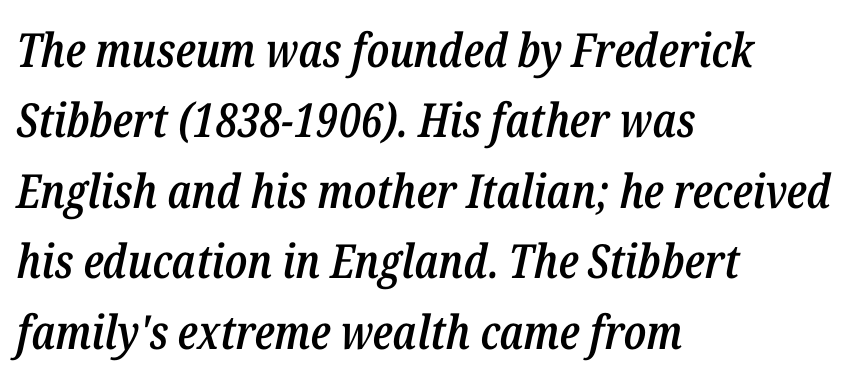
{"italic": "yes", "lean": "right", "slant_degrees": 12, "bold": "semi", "weight": "semibold", "width": "condensed", "stroke_contrast": "low", "x_height": "medium", "monospaced": "no", "underline": "no", "align": "left", "line_spacing": "normal", "line_spacing_ratio": 1.5, "letter_spacing": "normal", "letter_spacing_em": 0.0, "glyph_px": 47}
